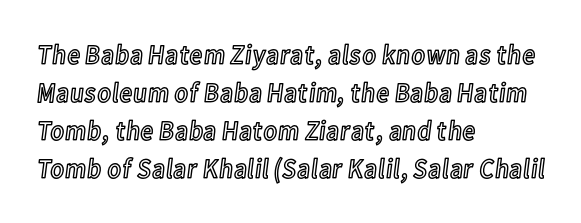
The image shows 28 px condensed type; set left-aligned, normal line spacing (1.36x), normal letter spacing, not underlined; a medium x-height.
